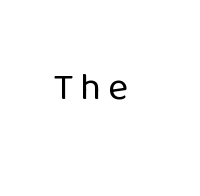
{"serif": "no", "italic": "no", "bold": "no", "weight": "regular", "width": "normal", "stroke_contrast": "low", "x_height": "medium", "monospaced": "no", "underline": "no", "glyph_px": 38}
